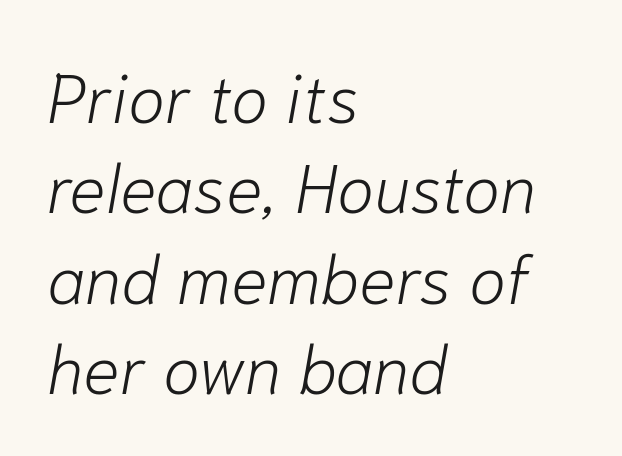
One glance says typical: line gaps are just what's usual. The strokes are not fattened; the text isn't bold. Tracking here is standard; glyphs follow each other at the usual distance. Looks like regular typesetting: each glyph gets only the width it needs. Emphasis-style slanted type is in use.
